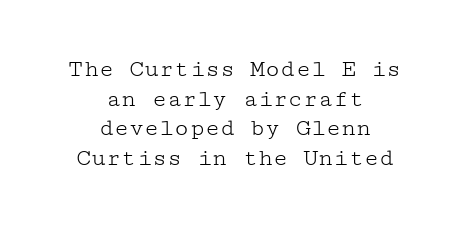
The image shows 25 px text type, upright; set centered, line spacing 1.19x, normal letter spacing, not underlined.
